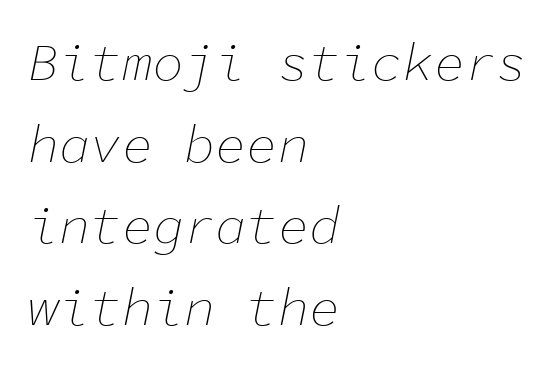
A typesetter would call this zero additional tracking. The letters march in equal steps, a hallmark of fixed-pitch type. Unbolded letterforms with no extra heft. Does the lettering tilt? It does — this is italic. The setting favours the left margin, as ordinary paragraphs usually do.
